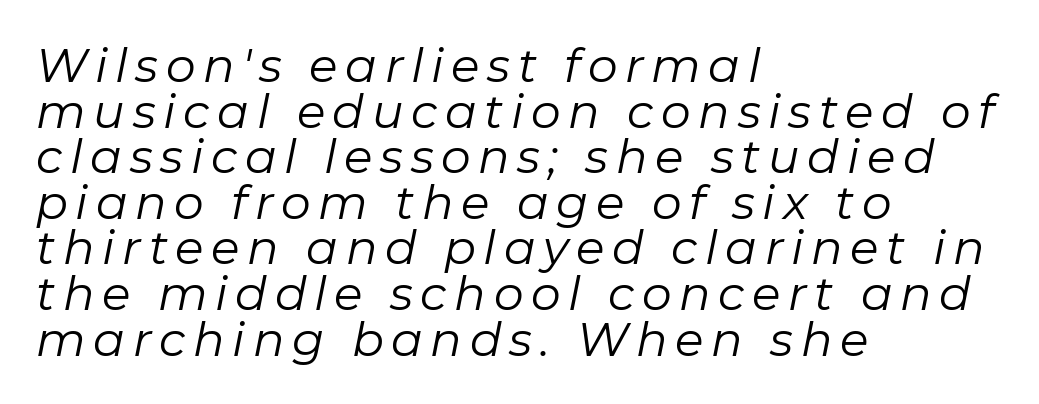
Q: Is the text bold? A: No.
Q: Is the text italic (slanted)? A: Yes, it leans right by about 11 degrees.
Q: Is the text underlined? A: No.
Q: How is the paragraph aligned? A: Left-aligned.
Q: Is the spacing between lines tight, normal or loose? A: Tight.
Q: Width (condensed, normal, or wide)? A: Normal.
Q: Stroke contrast? A: Low.
Q: x-height? A: Medium.
Q: Monospaced? A: No.
